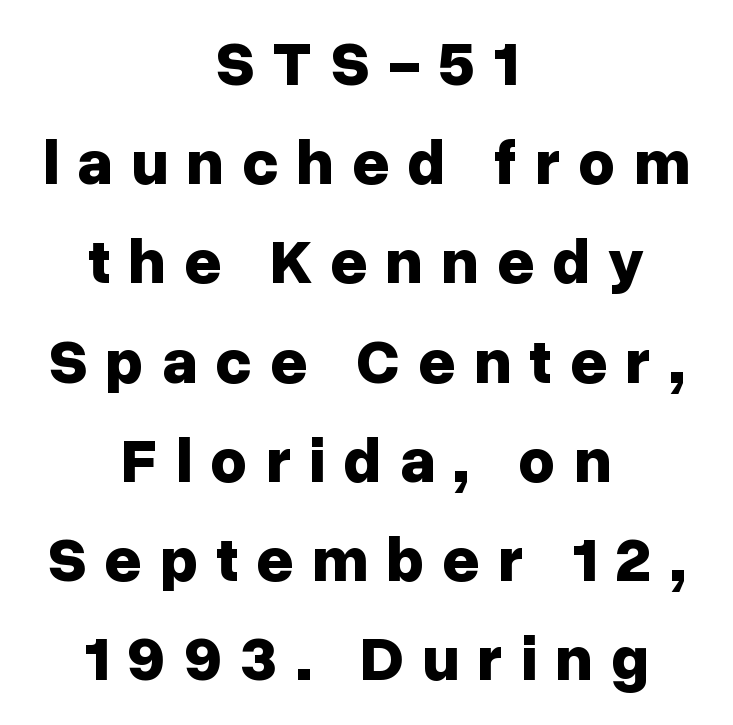
The letters are bold, with thick, heavy strokes. The paragraph has two soft edges and a firm central axis. Letter spacing: wide. A clean baseline with only descenders dipping below it. Examine the stroke ends and you'll find no serifs.
